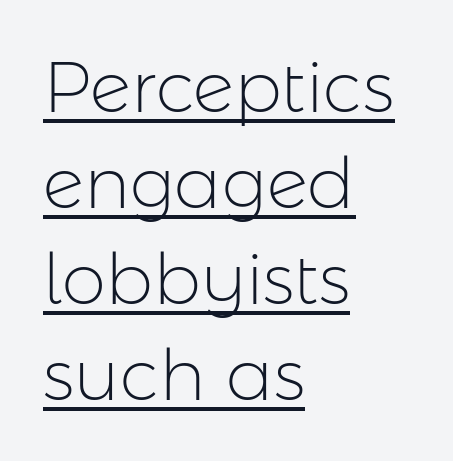
Look at the tracking — it's just the regular setting, nothing added. This is roman type, the default non-slanted kind. Honestly, the row spacing looks completely unremarkable. In terms of letterform style, serifs are entirely absent.
